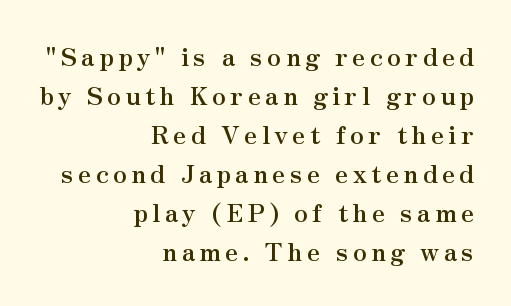
{"italic": "no", "bold": "yes", "underline": "no", "align": "right", "line_spacing": "normal", "line_spacing_ratio": 1.56, "glyph_px": 25}
